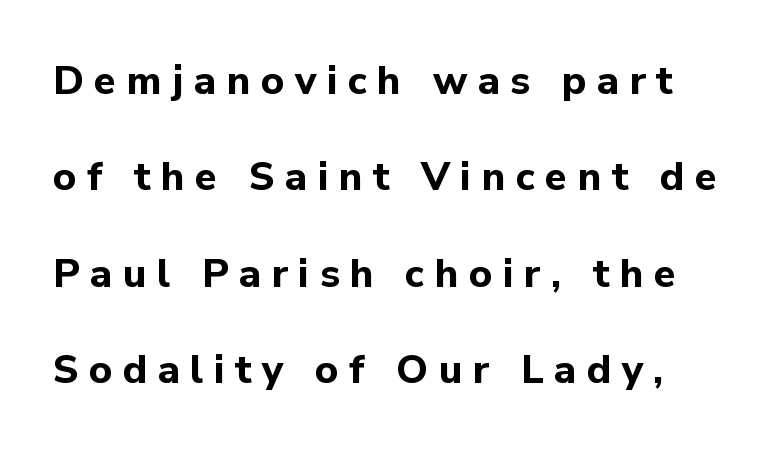
{"serif": "no", "italic": "no", "bold": "yes", "weight": "bold", "width": "normal", "stroke_contrast": "low", "x_height": "medium", "monospaced": "no", "underline": "no", "line_spacing": "loose", "line_spacing_ratio": 2.41, "letter_spacing": "wide", "letter_spacing_em": 0.26, "glyph_px": 40}
